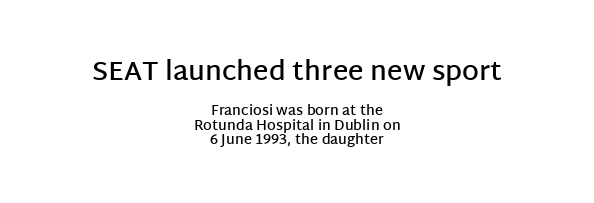
The image shows 27 px text type, upright; set centered, tight line spacing (1.05x), normal letter spacing, not underlined; the first (top) block is 1.93x larger.
